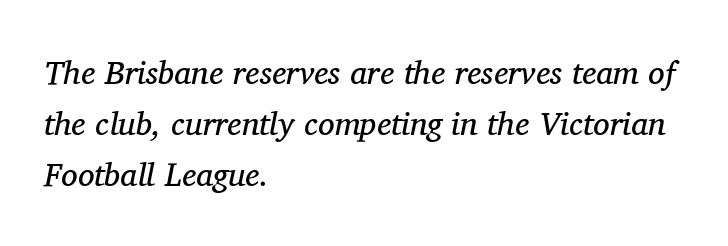
If you measured baseline to baseline, you'd find a middling distance. The letters advance in unequal steps, a hallmark of proportional type. The baseline area is clear. Every character sits at an angle, as italics do. Caption: multi-line text, flush left, ragged right.
